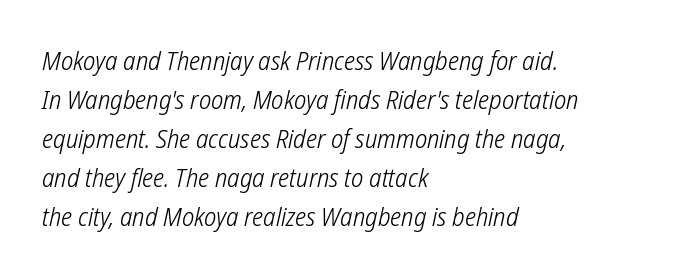
No word sits above an underline. Rows of type keep a routine distance in the vertical direction. The weight tops out at a normal text grade. The line texture is even and compact thanks to regular tracking.
